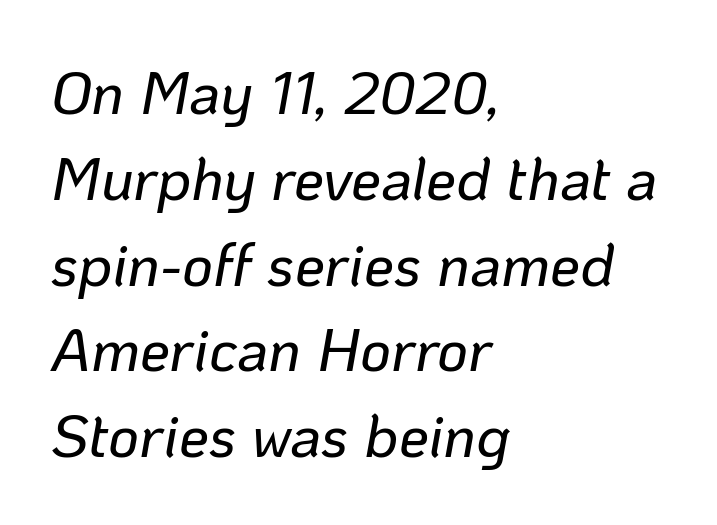
Q: Is the text italic (slanted)? A: Yes, it leans right by about 10 degrees.
Q: Is the text underlined? A: No.
Q: How is the paragraph aligned? A: Left-aligned.
Q: Is the spacing between letters normal or unusually wide? A: Normal.
Q: Is the spacing between lines tight, normal or loose? A: Normal.
Q: Width (condensed, normal, or wide)? A: Normal.
Q: Stroke contrast? A: Low.
Q: x-height? A: Medium.
Q: Monospaced? A: No.
